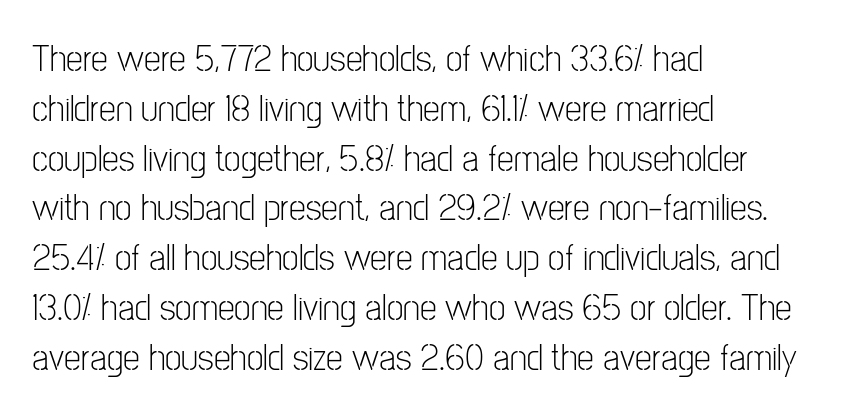
{"serif": "no", "italic": "no", "bold": "no", "weight": "light", "width": "condensed", "stroke_contrast": "low", "x_height": "medium", "monospaced": "no", "underline": "no", "align": "left", "line_spacing": "normal", "line_spacing_ratio": 1.31, "letter_spacing": "normal", "letter_spacing_em": 0.0, "glyph_px": 38}
